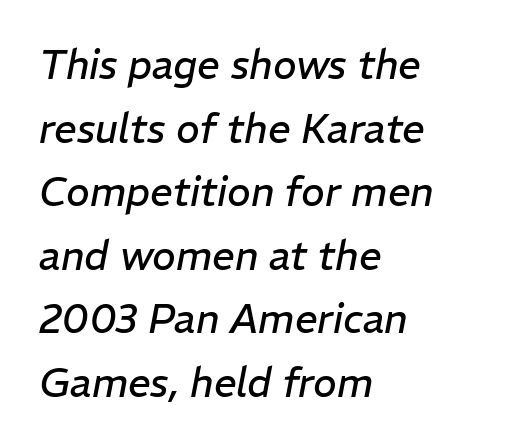
Q: Is the text bold? A: No.
Q: Is the text italic (slanted)? A: Yes, it leans right by about 11 degrees.
Q: Is the text underlined? A: No.
Q: How is the paragraph aligned? A: Left-aligned.
Q: Is the spacing between letters normal or unusually wide? A: Normal.
Q: Is the spacing between lines tight, normal or loose? A: Normal.
Q: Width (condensed, normal, or wide)? A: Normal.
Q: Stroke contrast? A: Low.
Q: x-height? A: Medium.
Q: Monospaced? A: No.
